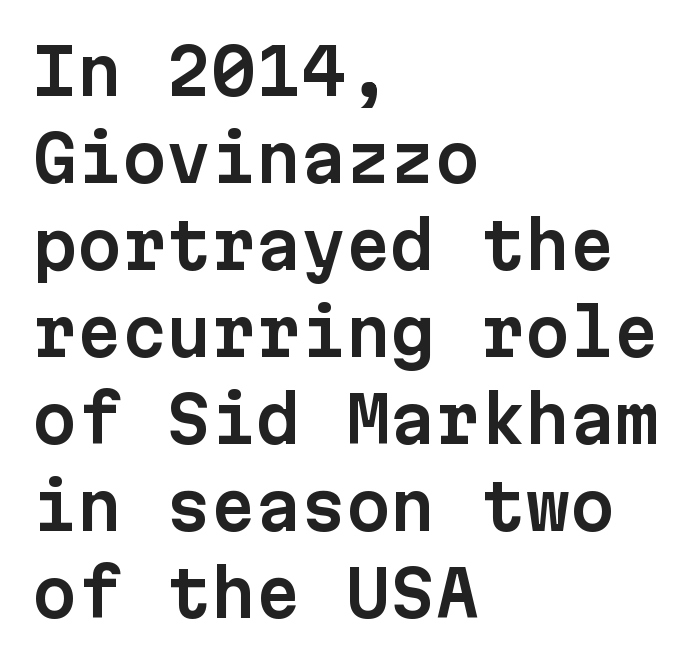
{"serif": "no", "italic": "no", "width": "normal", "stroke_contrast": "low", "x_height": "medium", "monospaced": "yes", "underline": "no", "align": "left", "line_spacing": "normal", "line_spacing_ratio": 1.36, "letter_spacing": "normal", "letter_spacing_em": 0.0, "glyph_px": 64}
